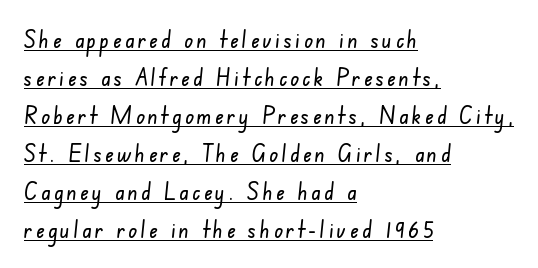
Q: Is the text underlined? A: Yes.
Q: How is the paragraph aligned? A: Left-aligned.
Q: Is the spacing between lines tight, normal or loose? A: Normal.
